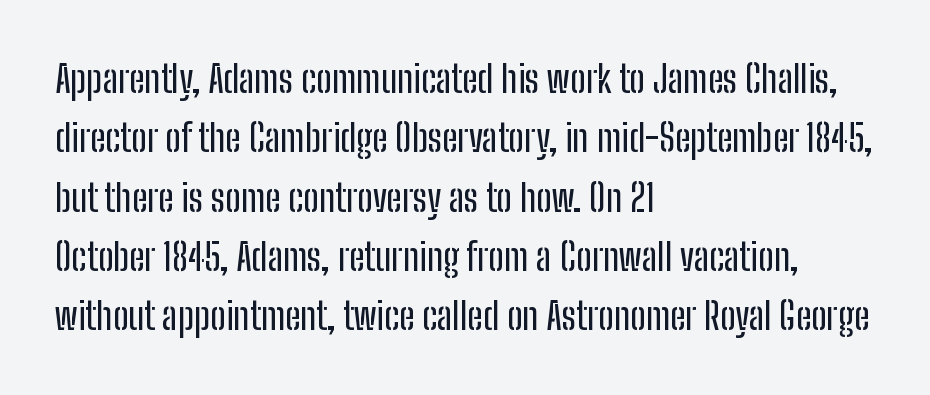
If you drew a line through each stem, it would be perfectly vertical. Evenly set lines give the paragraph a standard silhouette. Standard letterfit; no display-style spreading of the glyphs. Rule under the text: the space is simply empty.
